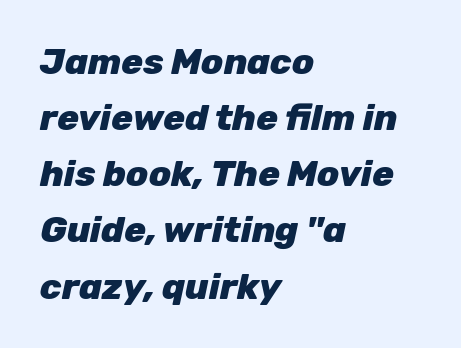
Q: Is the text bold? A: Yes.
Q: Is the text italic (slanted)? A: Yes, it leans right by about 12 degrees.
Q: Is the text underlined? A: No.
Q: How is the paragraph aligned? A: Left-aligned.
Q: Is the spacing between letters normal or unusually wide? A: Normal.
Q: Is the spacing between lines tight, normal or loose? A: Normal.
Q: Width (condensed, normal, or wide)? A: Normal.
Q: Stroke contrast? A: Low.
Q: x-height? A: Medium.
Q: Monospaced? A: No.
